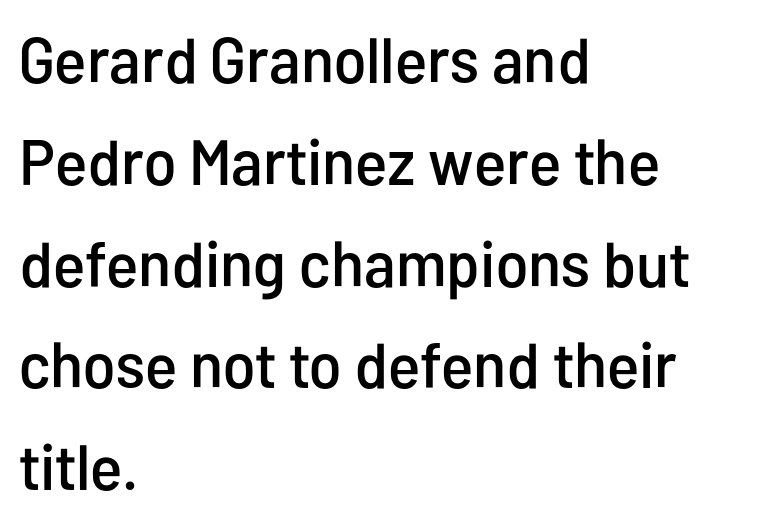
The image shows 64 px condensed sans-serif type, upright; set left-aligned, normal line spacing (1.59x), normal letter spacing, not underlined; low stroke contrast and a medium x-height.
